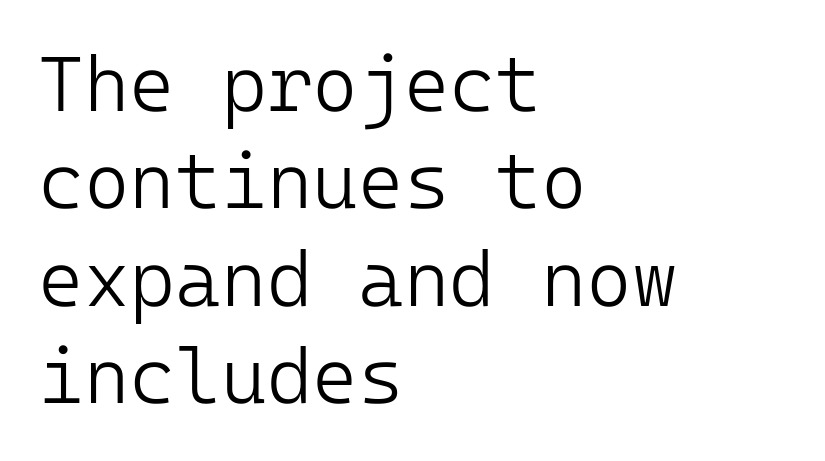
Q: Is the text bold? A: No.
Q: Is the text italic (slanted)? A: No, it is upright.
Q: Is the typeface a serif or a sans-serif typeface? A: Sans-serif.
Q: Is the text underlined? A: No.
Q: How is the paragraph aligned? A: Left-aligned.
Q: Is the spacing between letters normal or unusually wide? A: Normal.
Q: Is the spacing between lines tight, normal or loose? A: Normal.
Q: Width (condensed, normal, or wide)? A: Normal.
Q: Stroke contrast? A: Low.
Q: x-height? A: Medium.
